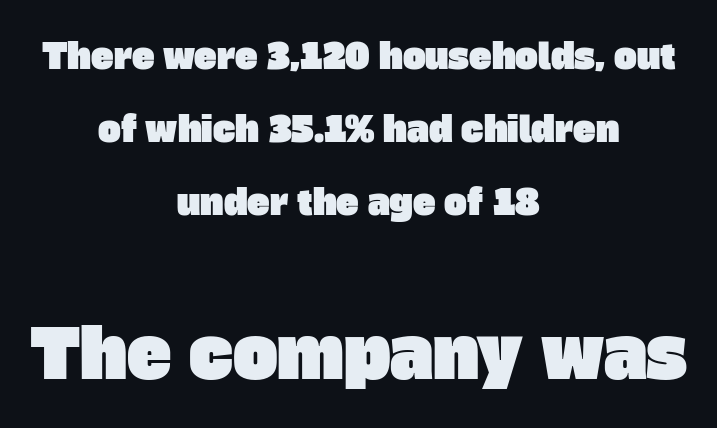
Q: Is the typeface a serif or a sans-serif typeface? A: Sans-serif.
Q: Is the text underlined? A: No.
Q: How is the paragraph aligned? A: Centered.
Q: Is the spacing between letters normal or unusually wide? A: Normal.
Q: Is the spacing between lines tight, normal or loose? A: Loose.
Q: Which block of text is set in a larger size, the first (top) or the second (bottom)? A: The second (bottom) one.
Q: Width (condensed, normal, or wide)? A: Normal.
Q: Stroke contrast? A: Low.
Q: x-height? A: Large.
Q: Monospaced? A: No.
